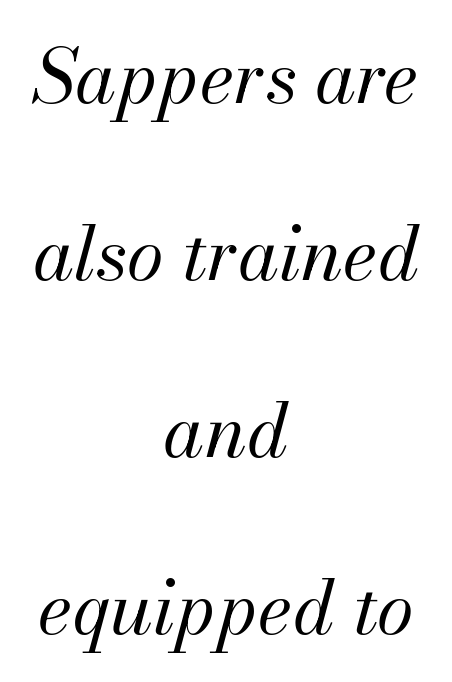
The image shows 75 px regular-weight type, italic (leaning right); set centered, loose line spacing (2.36x), normal letter spacing, not underlined; medium stroke contrast and a small x-height.
